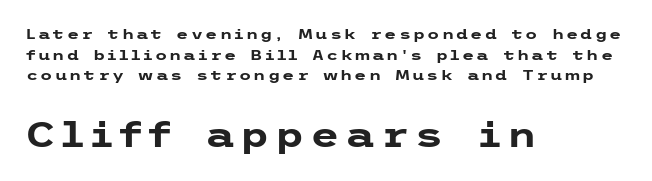
{"serif": "no", "italic": "no", "bold": "yes", "weight": "heavy", "width": "wide", "stroke_contrast": "low", "x_height": "medium", "underline": "no", "align": "left", "line_spacing": "normal", "line_spacing_ratio": 1.47, "larger_block": "second", "size_ratio": 2.43, "glyph_px": 34}
